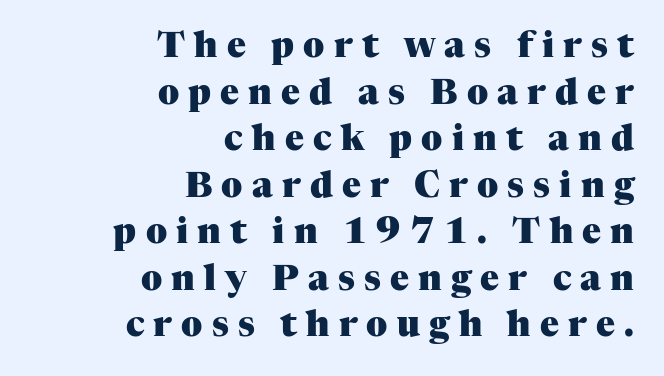
{"serif": "yes", "italic": "no", "bold": "yes", "weight": "heavy", "width": "normal", "stroke_contrast": "medium", "x_height": "medium", "monospaced": "no", "underline": "no", "align": "right", "line_spacing": "normal", "line_spacing_ratio": 1.33, "letter_spacing": "wide", "letter_spacing_em": 0.26, "glyph_px": 35}
